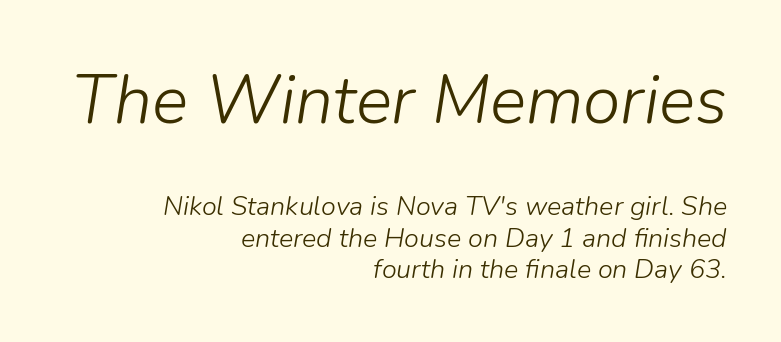
The image shows 68 px light type, italic (leaning right); set right-aligned, line spacing 1.16x, normal letter spacing, not underlined; the first (top) block is 2.52x larger; low stroke contrast and a medium x-height.
